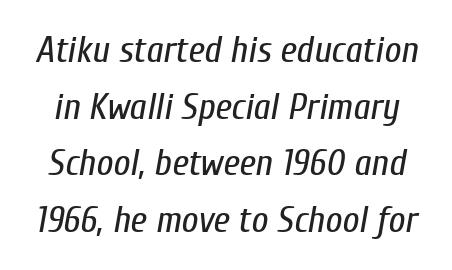
Q: Is the text bold? A: No.
Q: Is the text italic (slanted)? A: Yes, it leans right by about 10 degrees.
Q: Is the text underlined? A: No.
Q: Is the spacing between letters normal or unusually wide? A: Normal.
Q: Is the spacing between lines tight, normal or loose? A: Normal.
Q: Width (condensed, normal, or wide)? A: Condensed.
Q: Stroke contrast? A: Low.
Q: x-height? A: Medium.
Q: Monospaced? A: No.
